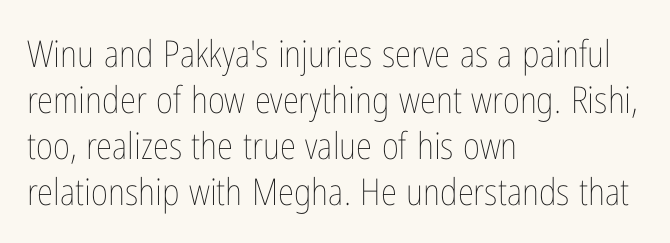
The letterforms sit at book weight or below. The passage shown is not underscored anywhere. Nobody touched the tracking dial on this one. Horizontal alignment here is leftward, the default for most running prose. The letters stand straight up with perfectly vertical stems. These lines are rendered in a variable-pitch font.
